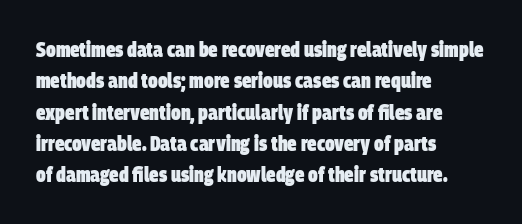
{"bold": "yes", "underline": "no", "align": "left", "line_spacing": "normal", "line_spacing_ratio": 1.49, "letter_spacing": "normal", "letter_spacing_em": 0.0, "glyph_px": 21}
